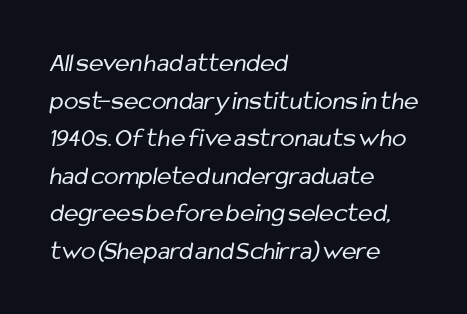
{"bold": "no", "underline": "no", "align": "left", "line_spacing": "normal", "line_spacing_ratio": 1.39, "letter_spacing": "normal", "letter_spacing_em": 0.0, "glyph_px": 27}
